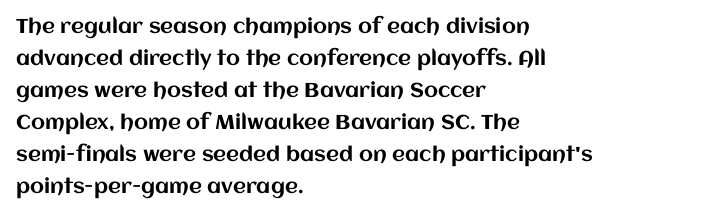
Q: Is the text italic (slanted)? A: No, it is upright.
Q: Is the text underlined? A: No.
Q: How is the paragraph aligned? A: Left-aligned.
Q: Is the spacing between letters normal or unusually wide? A: Normal.
Q: Is the spacing between lines tight, normal or loose? A: Normal.
